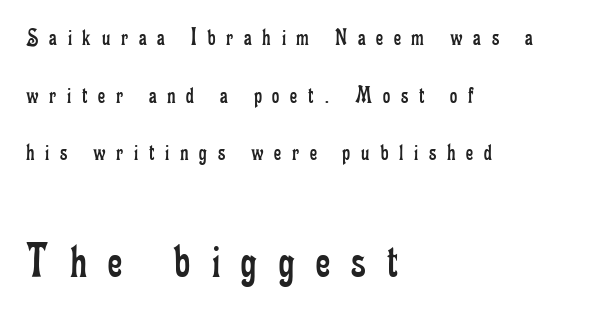
The weight tops out at a normal text grade. A typesetter would mark this as roman, not italic. Font category for this specimen: serif. You could not count columns in this text — the font is proportionally spaced. Only glyphs here, with clear space below each row. All the whitespace from short lines collects on the right.
